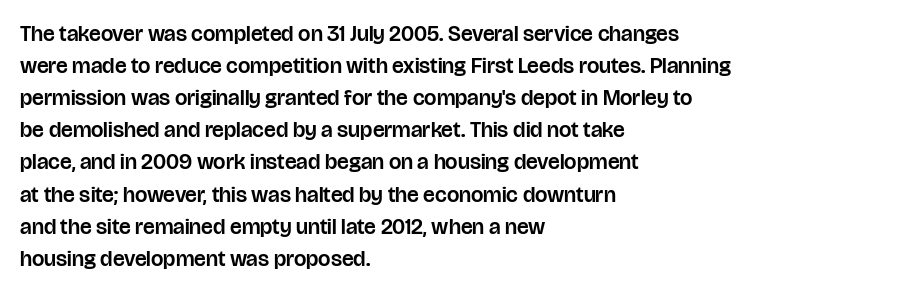
Q: Is the text italic (slanted)? A: No, it is upright.
Q: Is the text underlined? A: No.
Q: How is the paragraph aligned? A: Left-aligned.
Q: Is the spacing between letters normal or unusually wide? A: Normal.
Q: Is the spacing between lines tight, normal or loose? A: Normal.
